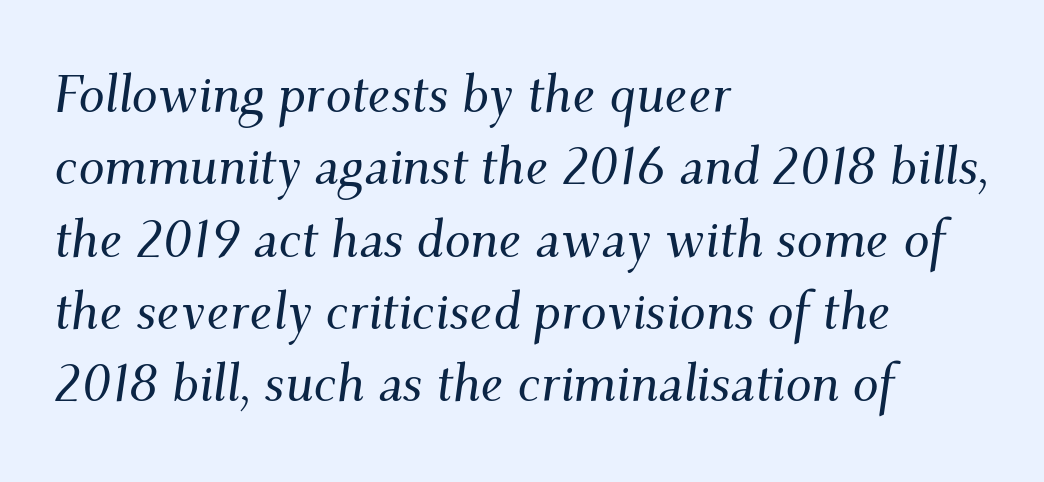
Q: Is the text italic (slanted)? A: Yes, it leans right by about 9 degrees.
Q: Is the typeface a serif or a sans-serif typeface? A: Serif.
Q: Is the text underlined? A: No.
Q: How is the paragraph aligned? A: Left-aligned.
Q: Is the spacing between letters normal or unusually wide? A: Normal.
Q: Is the spacing between lines tight, normal or loose? A: Normal.
Q: Width (condensed, normal, or wide)? A: Normal.
Q: Stroke contrast? A: Medium.
Q: x-height? A: Small.
Q: Monospaced? A: No.
